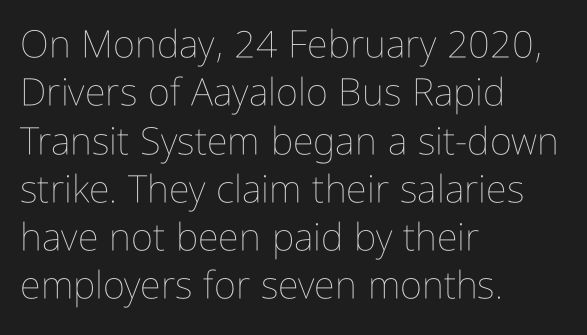
Q: Is the text bold? A: No.
Q: Is the text italic (slanted)? A: No, it is upright.
Q: Is the text underlined? A: No.
Q: How is the paragraph aligned? A: Left-aligned.
Q: Is the spacing between letters normal or unusually wide? A: Normal.
Q: Is the spacing between lines tight, normal or loose? A: Normal.
Q: Width (condensed, normal, or wide)? A: Condensed.
Q: Stroke contrast? A: Low.
Q: x-height? A: Medium.
Q: Monospaced? A: No.
